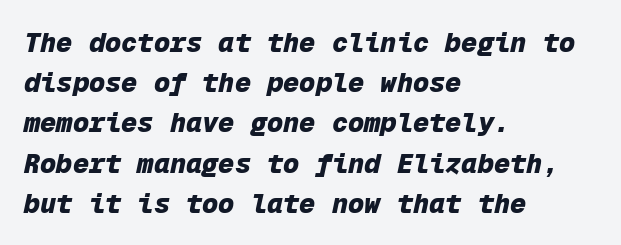
Q: Is the text bold? A: Yes.
Q: Is the text italic (slanted)? A: Yes, it leans right by about 12 degrees.
Q: Is the text underlined? A: No.
Q: How is the paragraph aligned? A: Left-aligned.
Q: Is the spacing between letters normal or unusually wide? A: Normal.
Q: Is the spacing between lines tight, normal or loose? A: Normal.
